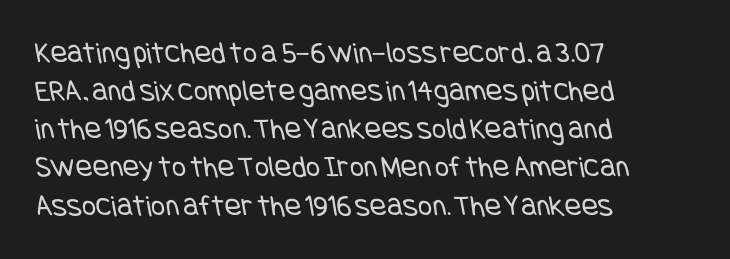
The image shows 31 px regular-weight, condensed sans-serif type; set left-aligned, line spacing 1.23x, normal letter spacing, not underlined; low stroke contrast and a large x-height.
